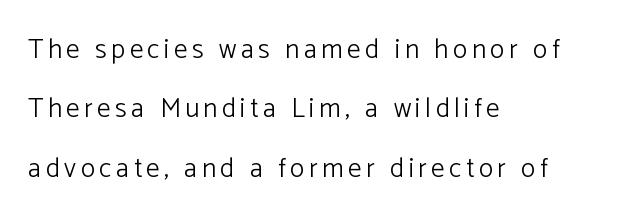
{"italic": "no", "bold": "no", "underline": "no", "align": "left", "line_spacing": "loose", "line_spacing_ratio": 2.2, "glyph_px": 27}
